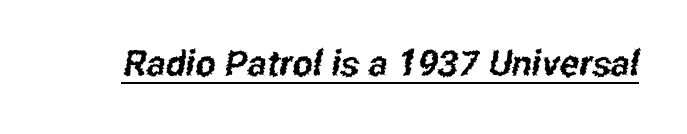
Q: Is the typeface a serif or a sans-serif typeface? A: Sans-serif.
Q: Is the text underlined? A: Yes.
Q: Is the spacing between letters normal or unusually wide? A: Normal.
Q: Width (condensed, normal, or wide)? A: Condensed.
Q: Stroke contrast? A: Low.
Q: x-height? A: Medium.
Q: Monospaced? A: No.
